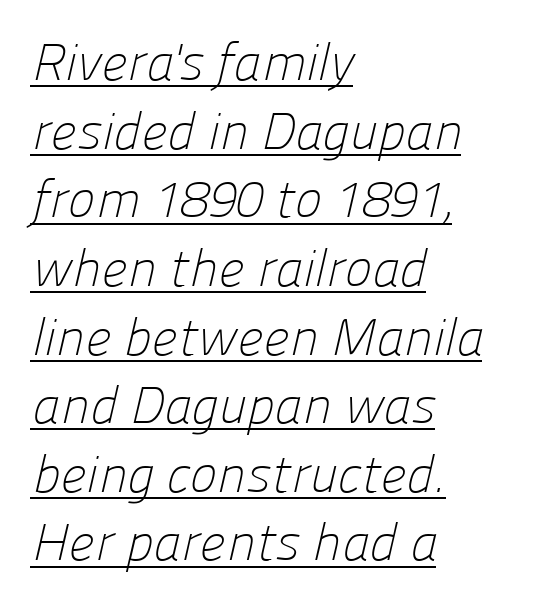
Check where the strokes stop: nothing finishes them off — pure sans. Notice how the passage keeps a crisp vertical edge on the left only. Glyph-to-glyph distance matches everyday printed text. Somebody hit Ctrl+U on this one — the words are underlined. The rendering uses a moderate line-height, typical for paragraphs.
